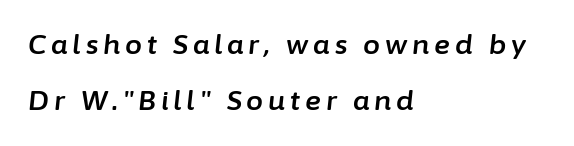
The image shows 27 px text type, italic (leaning right); set left-aligned, loose line spacing (2.09x), not underlined.
